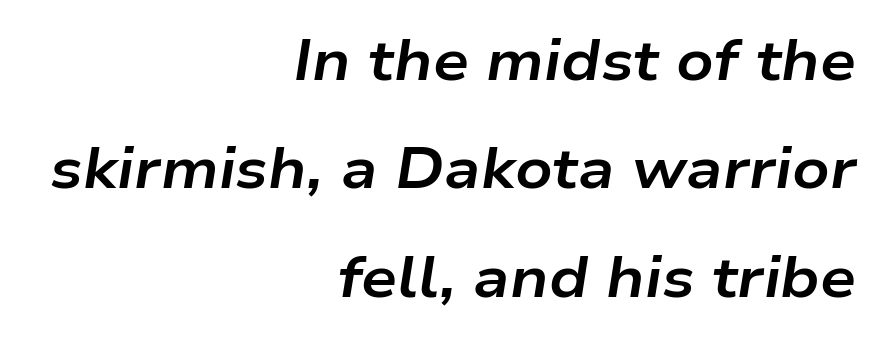
The image shows 57 px bold, wide type, italic (leaning right); set right-aligned, loose line spacing (1.9x), normal letter spacing, not underlined; low stroke contrast and a medium x-height.
